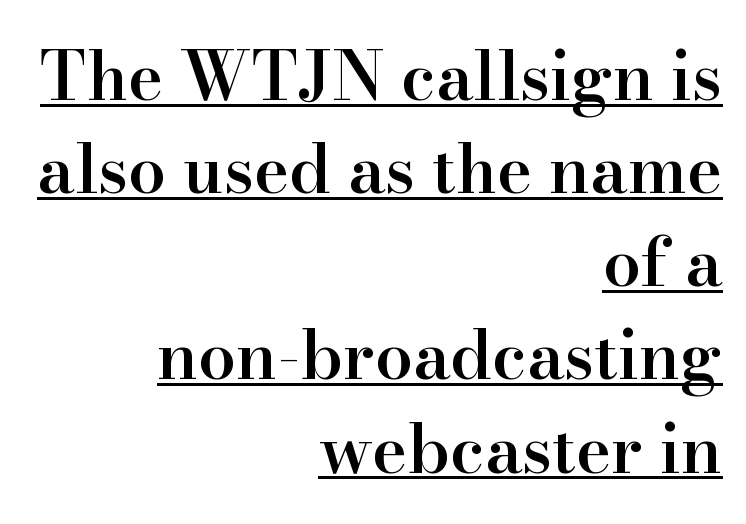
{"serif": "yes", "italic": "no", "bold": "semi", "weight": "semibold", "width": "normal", "stroke_contrast": "high", "x_height": "small", "monospaced": "no", "underline": "yes", "align": "right", "line_spacing": "normal", "line_spacing_ratio": 1.39, "letter_spacing": "normal", "letter_spacing_em": 0.0, "glyph_px": 67}
